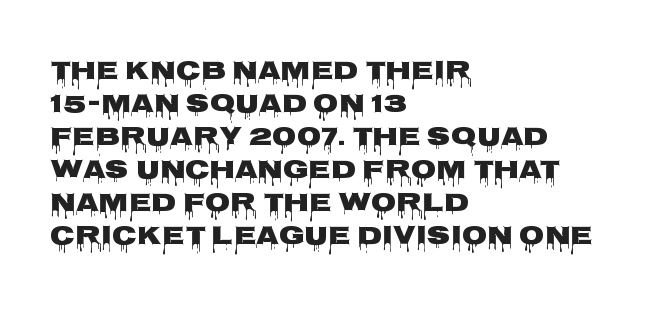
The leading is moderate, giving the passage an even texture. A dark, heavy texture on the line: the type is bold. Descenders hang freely into open space. Letter spacing: default. Notice how the passage keeps a crisp vertical edge on the left only. This is roman type, the default non-slanted kind.
